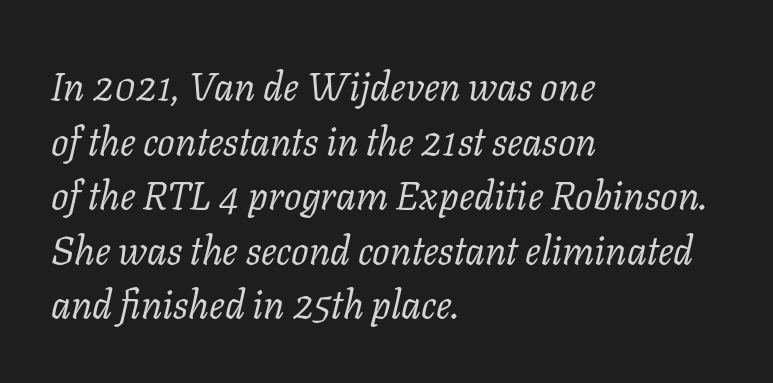
{"serif": "yes", "italic": "yes", "lean": "right", "slant_degrees": 11, "bold": "no", "weight": "regular", "width": "normal", "stroke_contrast": "low", "x_height": "medium", "monospaced": "no", "underline": "no", "align": "left", "line_spacing": "normal", "line_spacing_ratio": 1.4, "letter_spacing": "normal", "letter_spacing_em": 0.0, "glyph_px": 39}
